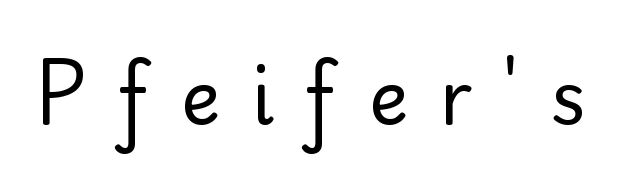
{"serif": "yes", "italic": "no", "bold": "no", "weight": "regular", "width": "normal", "stroke_contrast": "low", "x_height": "small", "monospaced": "no", "underline": "no", "letter_spacing": "wide", "letter_spacing_em": 0.42, "glyph_px": 75}
